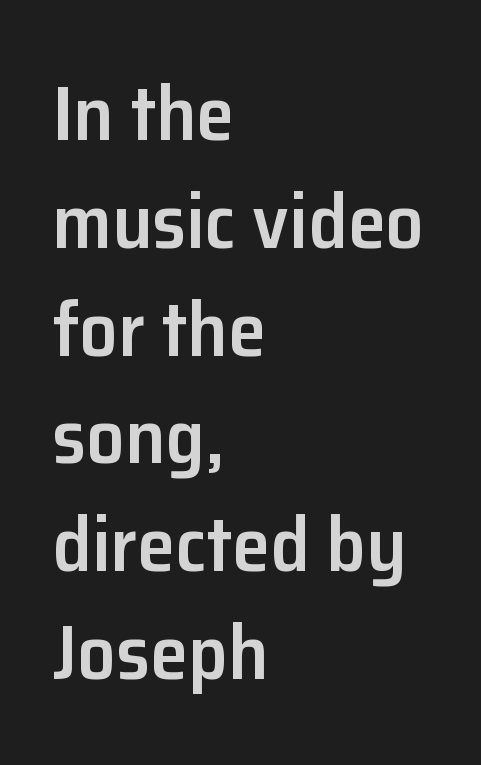
The ragged edge is on the right, which tells us the setting is flush left. The passage shown is typeset with a sans-serif family. Style check: upright. The space beneath each line is pristine and unruled.
